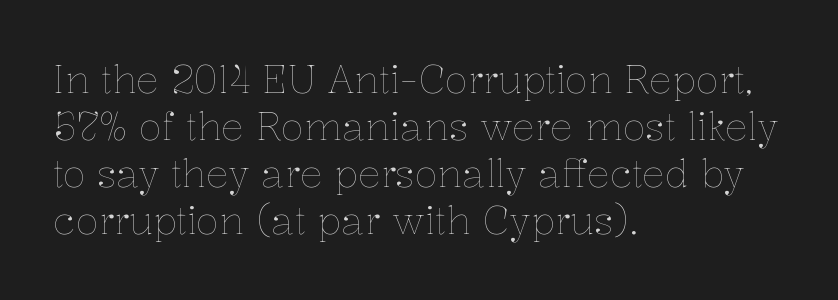
{"italic": "no", "bold": "no", "weight": "thin", "width": "normal", "stroke_contrast": "low", "x_height": "medium", "monospaced": "no", "underline": "no", "align": "left", "line_spacing_ratio": 1.24, "letter_spacing": "normal", "letter_spacing_em": 0.0, "glyph_px": 38}
